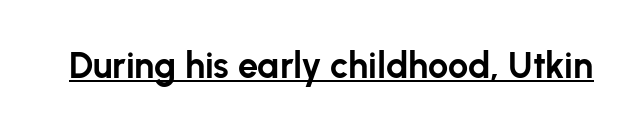
Q: Is the text bold? A: Yes.
Q: Is the text italic (slanted)? A: No, it is upright.
Q: Is the typeface a serif or a sans-serif typeface? A: Sans-serif.
Q: Is the text underlined? A: Yes.
Q: Is the spacing between letters normal or unusually wide? A: Normal.
Q: Width (condensed, normal, or wide)? A: Normal.
Q: Stroke contrast? A: Low.
Q: x-height? A: Medium.
Q: Monospaced? A: No.
